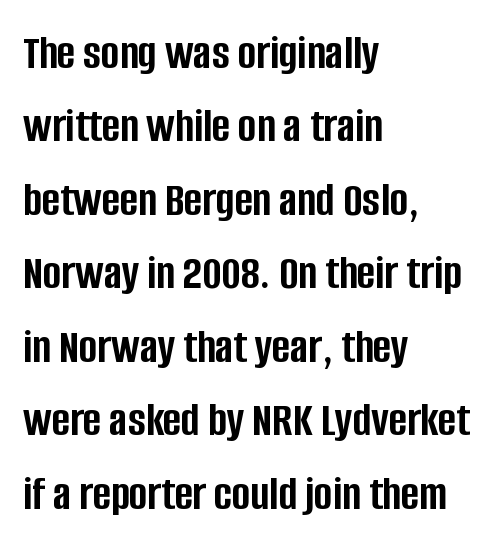
One-word summary of the alignment: left. This block has exactly the height ordinary leading produces. Looks like regular typesetting: each glyph gets only the width it needs. The lettering holds an erect, upright posture throughout. You can tell from the bare stems that sans-serif type was used.
